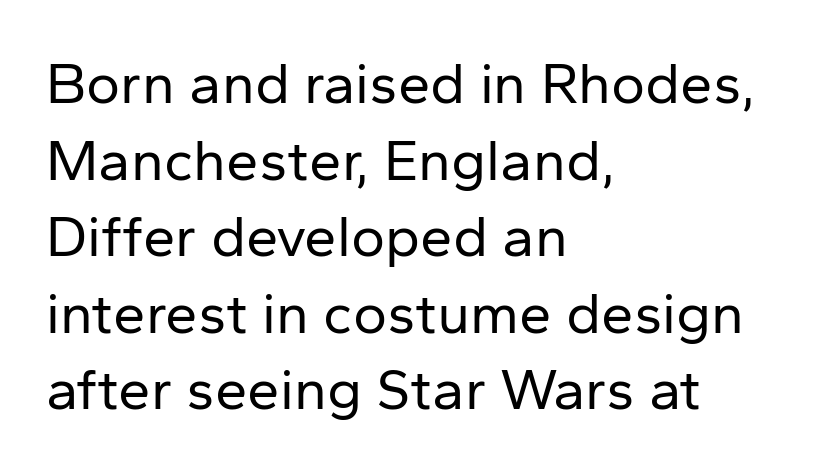
Check the space under the baseline: it is left empty. Evenly set lines give the paragraph a standard silhouette. These lines are rendered in a variable-pitch font. Caption: face not bold, strokes unweighted. Classification — sans serif.
